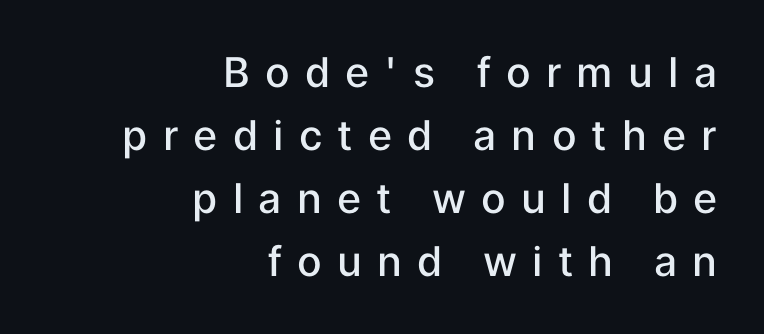
{"serif": "no", "italic": "no", "bold": "semi", "weight": "semibold", "width": "normal", "stroke_contrast": "low", "x_height": "medium", "monospaced": "no", "underline": "no", "align": "right", "line_spacing": "normal", "line_spacing_ratio": 1.54, "letter_spacing": "wide", "letter_spacing_em": 0.37, "glyph_px": 41}
